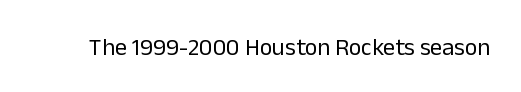
Only glyphs here, with clear space below each row. Notice how the stems are strictly vertical — no italics here. Between one letter and the next there's only the usual sliver of space. Is this a heavy cut? Hardly; it is regular or lighter.
